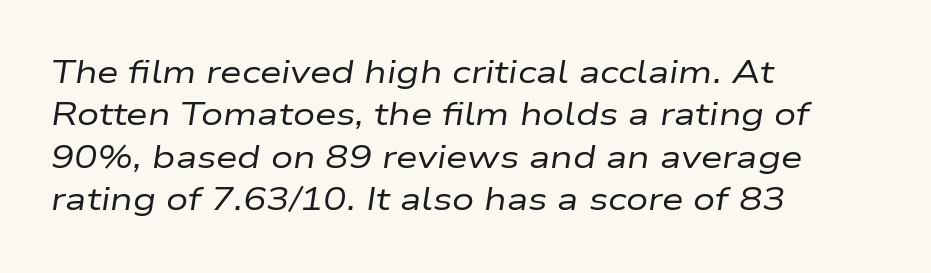
{"italic": "yes", "lean": "right", "slant_degrees": 9, "bold": "no", "weight": "regular", "width": "wide", "stroke_contrast": "low", "x_height": "medium", "monospaced": "no", "underline": "no", "align": "left", "line_spacing": "normal", "line_spacing_ratio": 1.37, "letter_spacing": "normal", "letter_spacing_em": 0.0, "glyph_px": 31}
